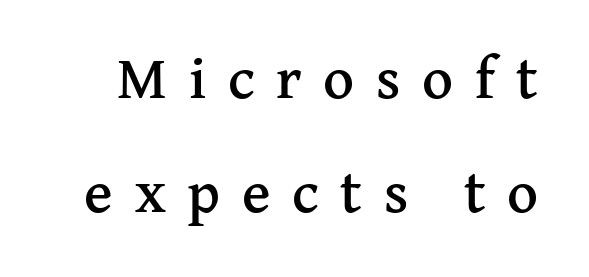
The zone under the glyphs is completely vacant. Is this a sans? No — the strokes have serifs. There is plenty of visible air inserted between adjacent glyphs. Unlike italic type, these characters show no tilt at all. The rendering uses a large line-height, opening up the rows.
